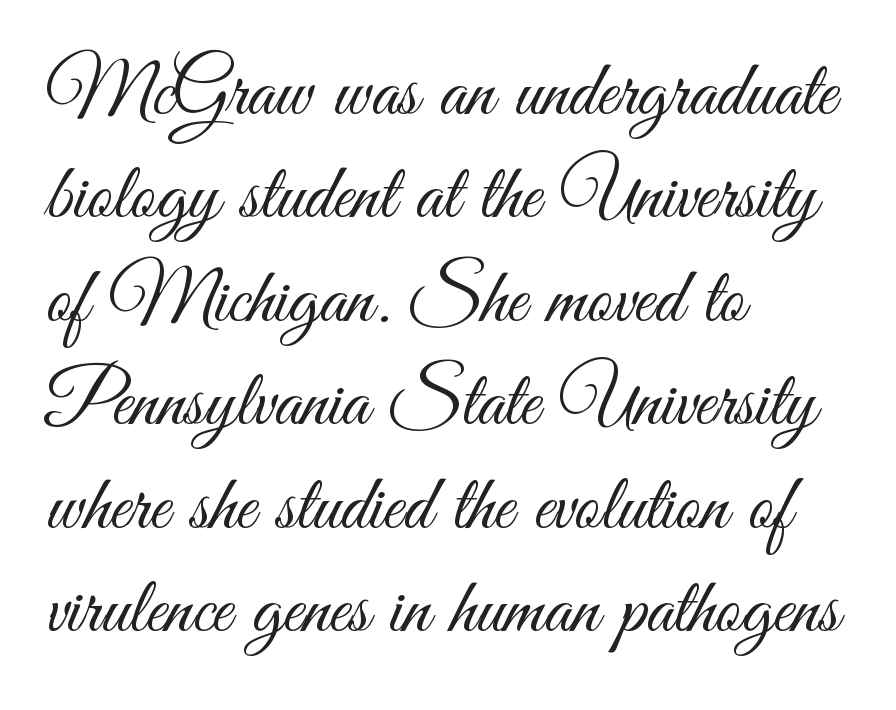
{"serif": "no", "bold": "no", "weight": "light", "width": "condensed", "stroke_contrast": "medium", "x_height": "small", "monospaced": "no", "underline": "no", "align": "left", "line_spacing": "normal", "line_spacing_ratio": 1.31, "letter_spacing": "normal", "letter_spacing_em": 0.0, "glyph_px": 79}
